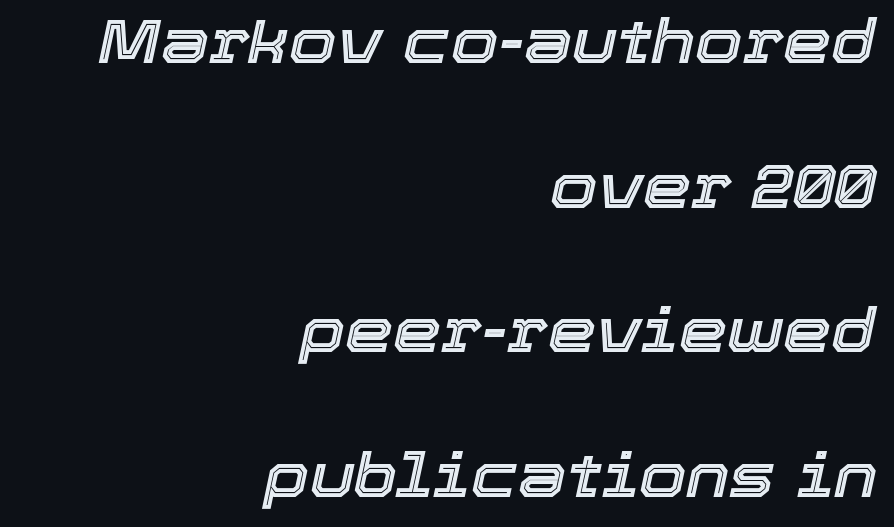
The image shows 61 px text type, italic (leaning right); set right-aligned, loose line spacing (2.37x), normal letter spacing, not underlined; a medium x-height.
